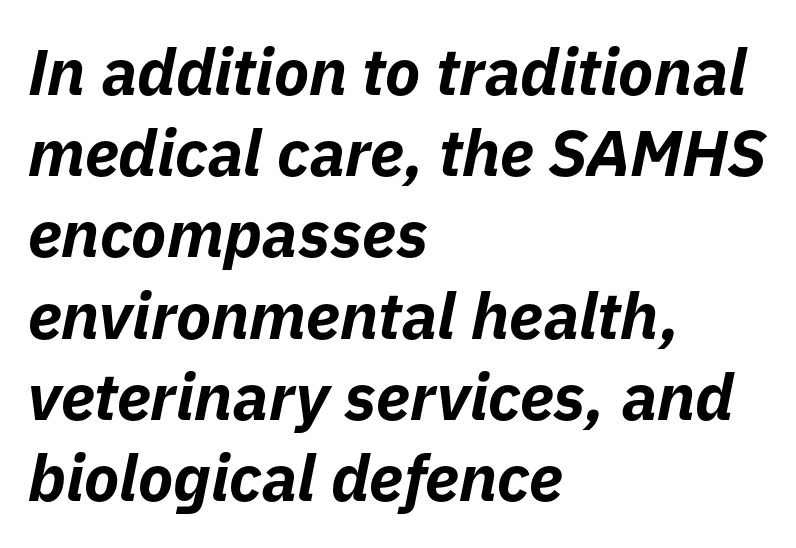
Q: Is the text bold? A: Yes.
Q: Is the text italic (slanted)? A: Yes, it leans right by about 11 degrees.
Q: Is the text underlined? A: No.
Q: How is the paragraph aligned? A: Left-aligned.
Q: Is the spacing between letters normal or unusually wide? A: Normal.
Q: Is the spacing between lines tight, normal or loose? A: Normal.
Q: Width (condensed, normal, or wide)? A: Normal.
Q: Stroke contrast? A: Low.
Q: x-height? A: Medium.
Q: Monospaced? A: No.
